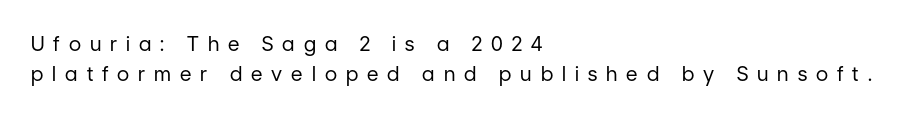
A clean baseline with only descenders dipping below it. This block has exactly the height ordinary leading produces. Vertical stems look standard width or narrower in stroke. Words appear elongated and porous because spacing is wide.
